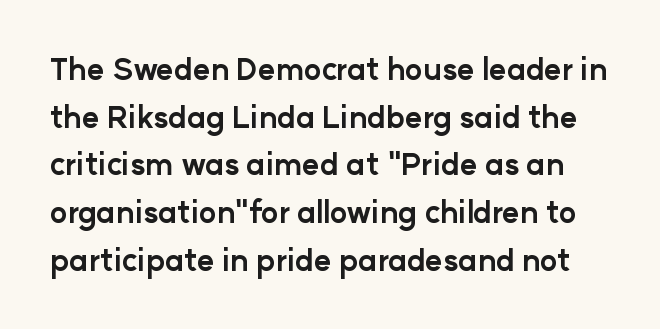
The image shows 30 px bold sans-serif type, upright; set normal line spacing (1.59x), normal letter spacing, not underlined; low stroke contrast and a medium x-height.
